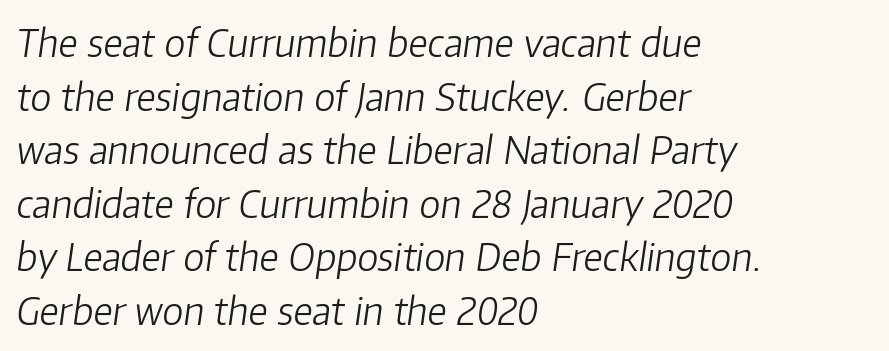
The image shows 38 px light type, italic (leaning right); set left-aligned, normal line spacing (1.41x), normal letter spacing, not underlined; low stroke contrast and a medium x-height.
